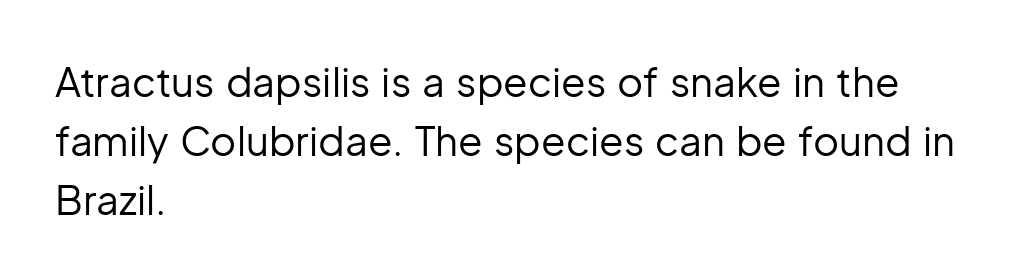
{"serif": "no", "italic": "no", "bold": "no", "weight": "regular", "width": "normal", "stroke_contrast": "low", "x_height": "medium", "monospaced": "no", "underline": "no", "align": "left", "line_spacing": "normal", "line_spacing_ratio": 1.48, "letter_spacing": "normal", "letter_spacing_em": 0.0, "glyph_px": 40}
